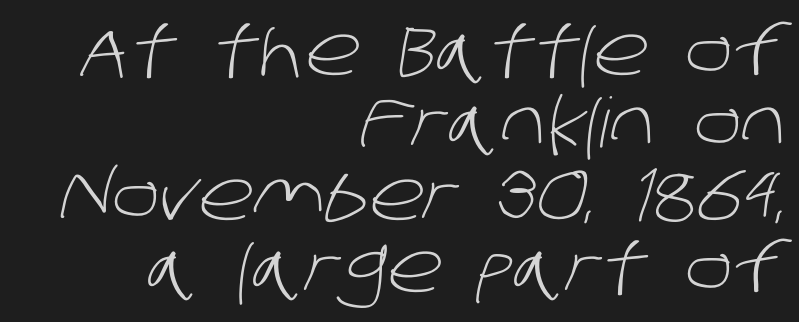
{"serif": "no", "bold": "no", "weight": "light", "width": "normal", "stroke_contrast": "low", "x_height": "large", "monospaced": "no", "underline": "no", "align": "right", "line_spacing": "tight", "line_spacing_ratio": 1.05, "letter_spacing": "normal", "letter_spacing_em": 0.0, "glyph_px": 69}
